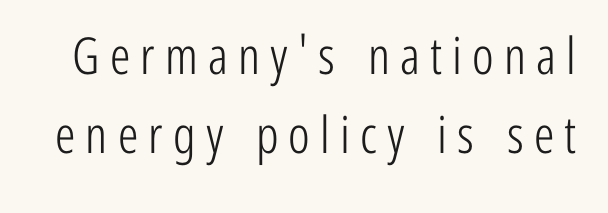
The image shows 51 px light, condensed sans-serif type, upright; set normal line spacing (1.54x), unusually wide letter spacing (+0.2 em), not underlined; low stroke contrast and a medium x-height.
